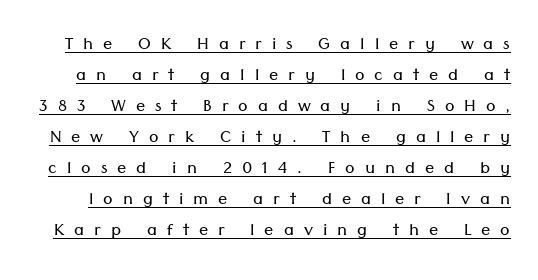
Q: Is the text bold? A: No.
Q: Is the text italic (slanted)? A: No, it is upright.
Q: Is the text underlined? A: Yes.
Q: Is the spacing between letters normal or unusually wide? A: Unusually wide.
Q: Is the spacing between lines tight, normal or loose? A: Normal.
